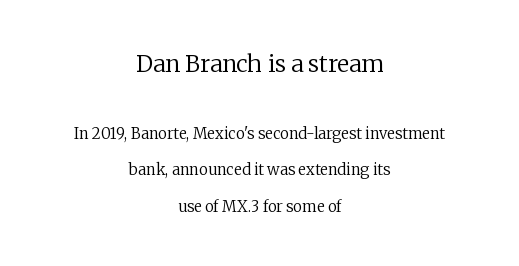
{"italic": "no", "bold": "no", "underline": "no", "align": "center", "line_spacing": "loose", "line_spacing_ratio": 2.44, "letter_spacing": "normal", "letter_spacing_em": 0.0, "larger_block": "first", "size_ratio": 1.53, "glyph_px": 23}
